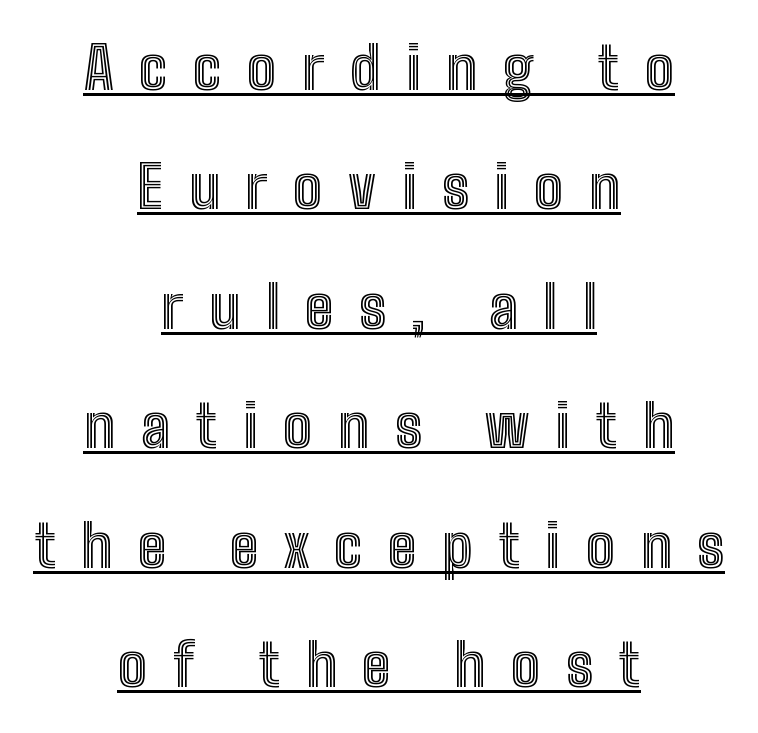
The image shows 58 px condensed type, upright; set centered, loose line spacing (2.06x), unusually wide letter spacing (+0.44 em), underlined; a medium x-height.
